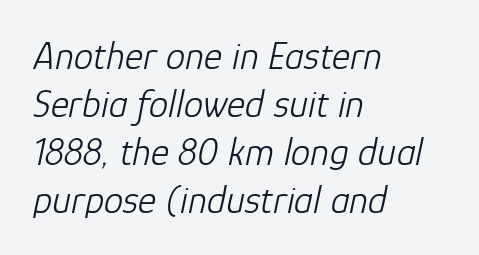
Caption: standard tracking, unaltered. Casual observation: everything's shoved over to the left. No letter is thick-stroked: the sample isn't bold. The letters advance in unequal steps, a hallmark of proportional type. Underline: absent. The letters are slanted; this is an italic face.
